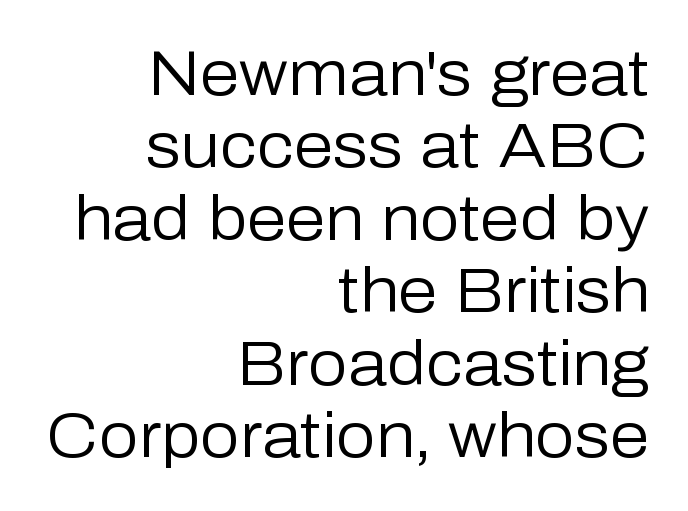
The image shows 63 px regular-weight sans-serif type, upright; set right-aligned, tight line spacing (1.15x), normal letter spacing, not underlined; low stroke contrast and a medium x-height.
